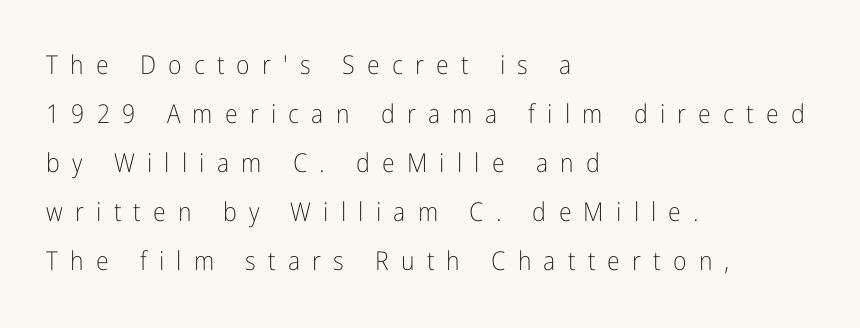
Q: Is the text bold? A: No.
Q: Is the text italic (slanted)? A: No, it is upright.
Q: Is the text underlined? A: No.
Q: How is the paragraph aligned? A: Left-aligned.
Q: Is the spacing between letters normal or unusually wide? A: Unusually wide.
